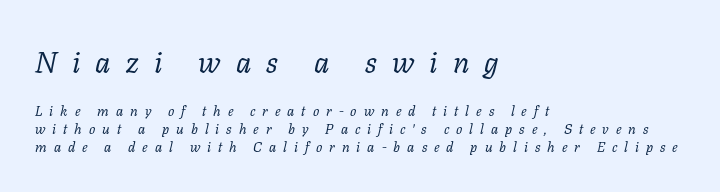
{"serif": "yes", "italic": "yes", "lean": "right", "slant_degrees": 11, "bold": "no", "weight": "regular", "width": "normal", "stroke_contrast": "low", "x_height": "medium", "monospaced": "no", "underline": "no", "align": "left", "line_spacing": "normal", "line_spacing_ratio": 1.29, "letter_spacing": "wide", "letter_spacing_em": 0.5, "larger_block": "first", "size_ratio": 2.14, "glyph_px": 30}
